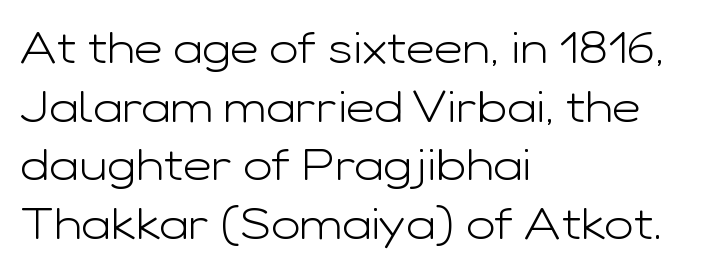
{"serif": "no", "italic": "no", "bold": "no", "weight": "light", "width": "wide", "stroke_contrast": "low", "x_height": "medium", "monospaced": "no", "underline": "no", "align": "left", "line_spacing": "normal", "line_spacing_ratio": 1.33, "letter_spacing": "normal", "letter_spacing_em": 0.0, "glyph_px": 44}
